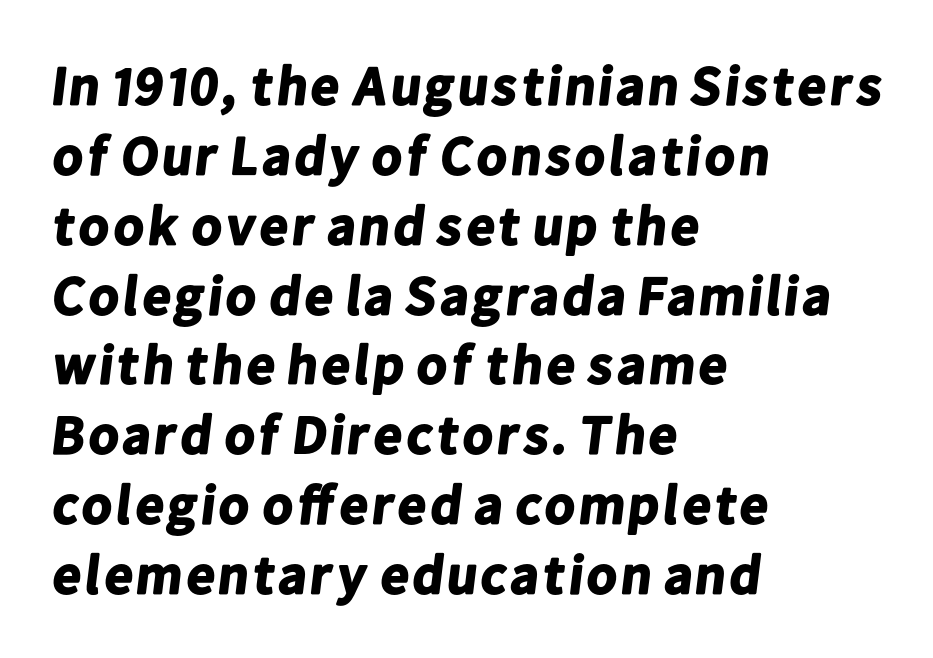
The image shows 55 px bold sans-serif type; set left-aligned, normal line spacing (1.27x), normal letter spacing, not underlined; low stroke contrast and a medium x-height.
